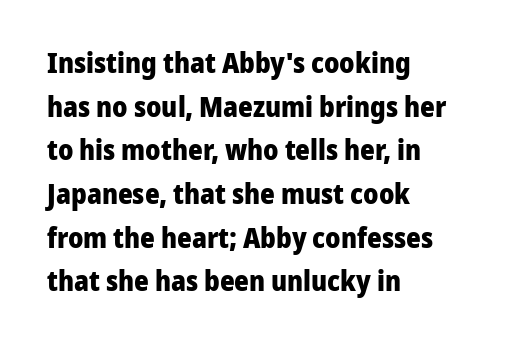
The image shows 28 px heavy sans-serif type, upright; set left-aligned, normal line spacing (1.56x), normal letter spacing, not underlined; low stroke contrast and a medium x-height.
